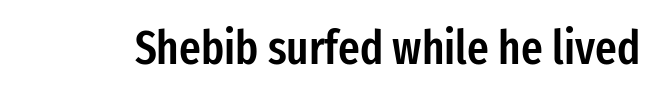
The image shows 47 px semibold, condensed sans-serif type, upright; set normal letter spacing, not underlined; low stroke contrast and a medium x-height.
